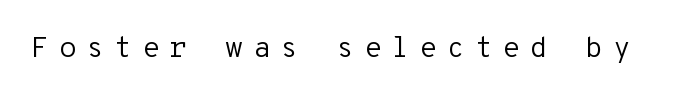
Q: Is the text bold? A: No.
Q: Is the text italic (slanted)? A: No, it is upright.
Q: Is the typeface a serif or a sans-serif typeface? A: Sans-serif.
Q: Is the text underlined? A: No.
Q: Is the spacing between letters normal or unusually wide? A: Unusually wide.
Q: Width (condensed, normal, or wide)? A: Normal.
Q: Stroke contrast? A: Low.
Q: x-height? A: Medium.
Q: Monospaced? A: Yes.
